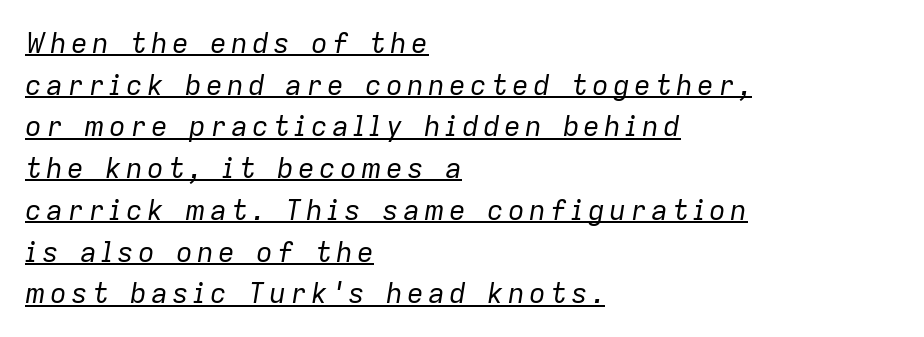
The image shows 28 px regular-weight type, italic (leaning right); set left-aligned, normal line spacing (1.49x), underlined; low stroke contrast and a medium x-height.
